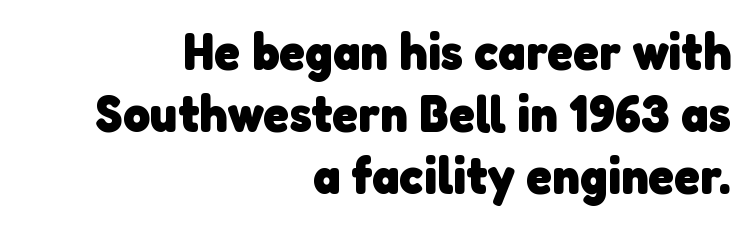
The image shows 52 px heavy sans-serif type; set right-aligned, line spacing 1.19x, normal letter spacing, not underlined; low stroke contrast and a medium x-height.
